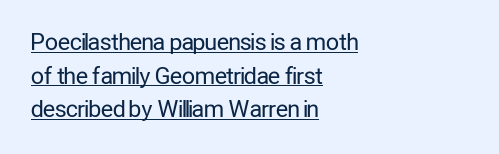
{"italic": "no", "bold": "no", "underline": "yes", "align": "left", "line_spacing": "normal", "line_spacing_ratio": 1.46, "letter_spacing": "normal", "letter_spacing_em": 0.0, "glyph_px": 23}
